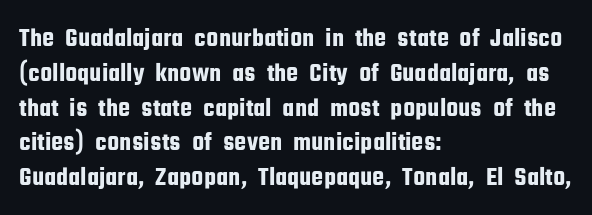
The image shows 27 px text type, upright; set left-aligned, normal line spacing (1.29x), normal letter spacing, not underlined.
